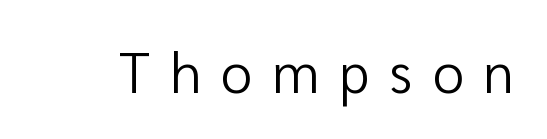
{"serif": "no", "italic": "no", "bold": "no", "weight": "regular", "width": "normal", "stroke_contrast": "low", "x_height": "medium", "monospaced": "no", "underline": "no", "letter_spacing": "wide", "letter_spacing_em": 0.36, "glyph_px": 56}
